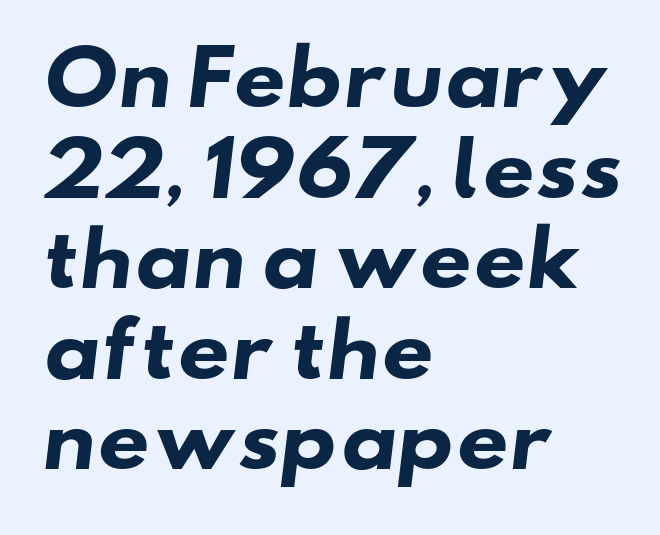
{"serif": "no", "bold": "yes", "weight": "heavy", "width": "wide", "stroke_contrast": "low", "x_height": "small", "monospaced": "no", "underline": "no", "align": "left", "line_spacing_ratio": 1.24, "letter_spacing": "normal", "letter_spacing_em": 0.0, "glyph_px": 73}
